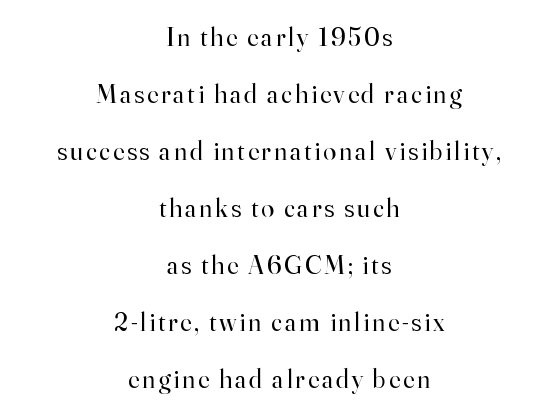
The image shows 26 px text type, upright; set centered, loose line spacing (2.19x), not underlined.
